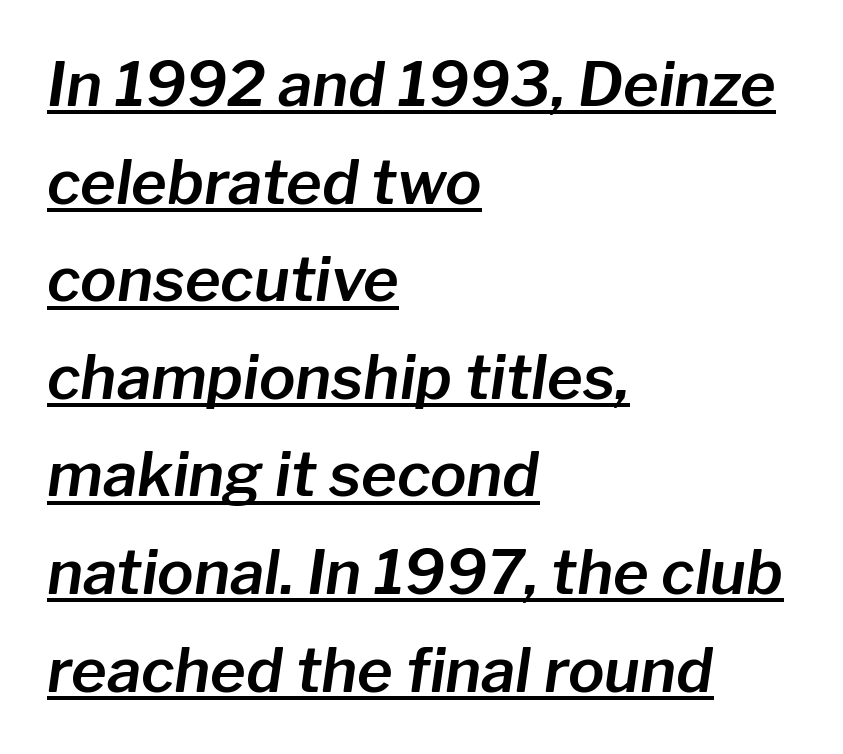
{"italic": "yes", "lean": "right", "slant_degrees": 8, "width": "normal", "stroke_contrast": "low", "x_height": "medium", "monospaced": "no", "underline": "yes", "align": "left", "line_spacing": "normal", "line_spacing_ratio": 1.6, "letter_spacing": "normal", "letter_spacing_em": 0.0, "glyph_px": 61}
